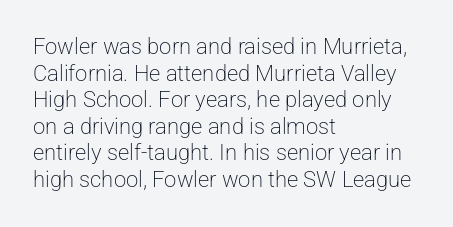
The image shows 22 px text type, upright; set left-aligned, line spacing 1.21x, normal letter spacing, not underlined.
